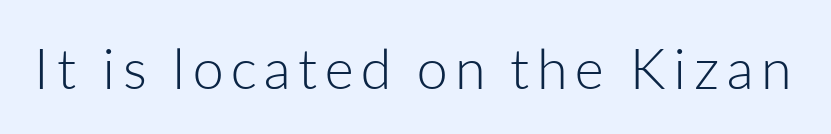
Is there any slant? The stems are plumb. No letter is thick-stroked: the sample isn't bold. A typesetter would label this face a sans. A clean baseline with only descenders dipping below it. Is this a fixed-width face? No — the glyphs have proportional, varying widths.
